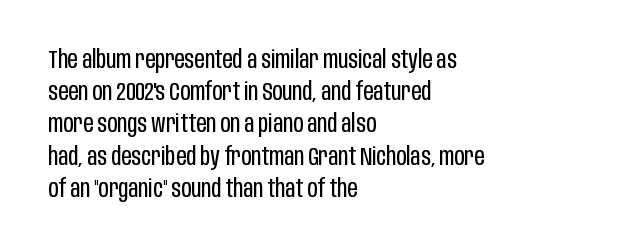
Q: Is the text bold? A: No.
Q: Is the text italic (slanted)? A: No, it is upright.
Q: Is the text underlined? A: No.
Q: How is the paragraph aligned? A: Left-aligned.
Q: Is the spacing between letters normal or unusually wide? A: Normal.
Q: Is the spacing between lines tight, normal or loose? A: Normal.
